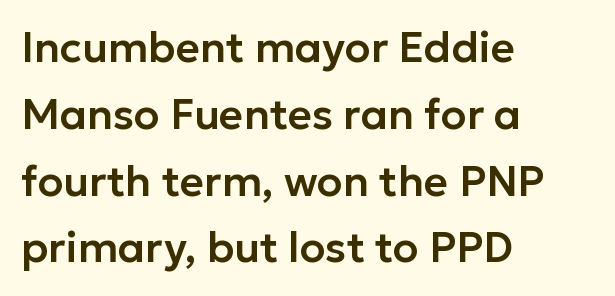
How would I describe the line gaps? Plain and ordinary. You can tell it's not italic because the verticals are truly vertical. The string is rendered with underlining switched off. The characters display no serif detailing; their extremities are plain. Short note: letters normally spaced. These lines are set flush left with a ragged right edge.
